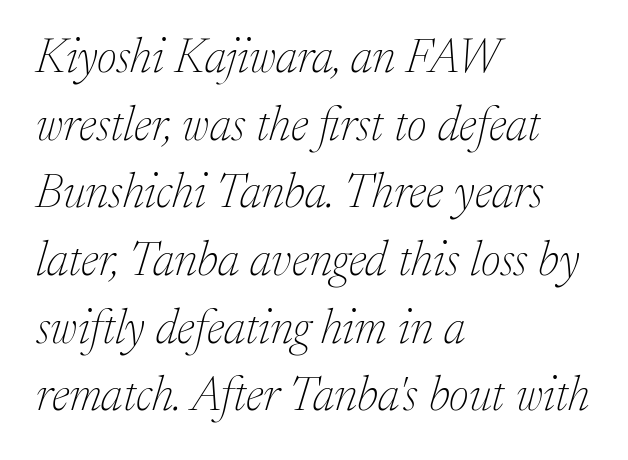
{"serif": "yes", "italic": "yes", "lean": "right", "slant_degrees": 17, "bold": "no", "weight": "thin", "width": "normal", "stroke_contrast": "low", "x_height": "medium", "monospaced": "no", "underline": "no", "align": "left", "line_spacing": "normal", "line_spacing_ratio": 1.41, "letter_spacing": "normal", "letter_spacing_em": 0.0, "glyph_px": 48}
